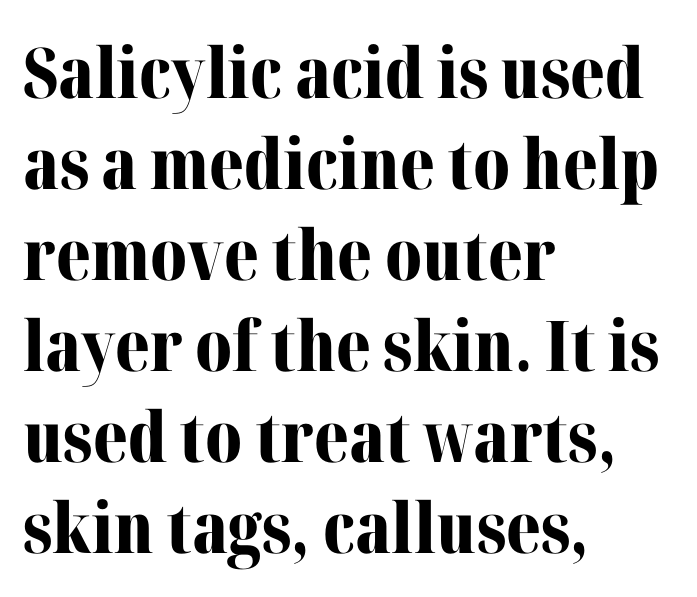
Q: Is the text bold? A: Yes.
Q: Is the text italic (slanted)? A: No, it is upright.
Q: Is the typeface a serif or a sans-serif typeface? A: Serif.
Q: Is the text underlined? A: No.
Q: How is the paragraph aligned? A: Left-aligned.
Q: Is the spacing between letters normal or unusually wide? A: Normal.
Q: Is the spacing between lines tight, normal or loose? A: Normal.
Q: Width (condensed, normal, or wide)? A: Normal.
Q: Stroke contrast? A: Medium.
Q: x-height? A: Medium.
Q: Monospaced? A: No.
